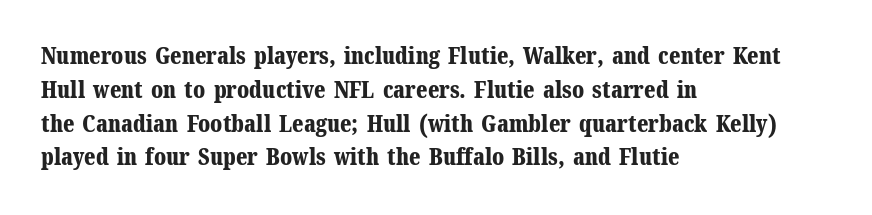
{"italic": "no", "bold": "yes", "underline": "no", "align": "left", "line_spacing": "normal", "line_spacing_ratio": 1.47, "letter_spacing": "normal", "letter_spacing_em": 0.0, "glyph_px": 23}
